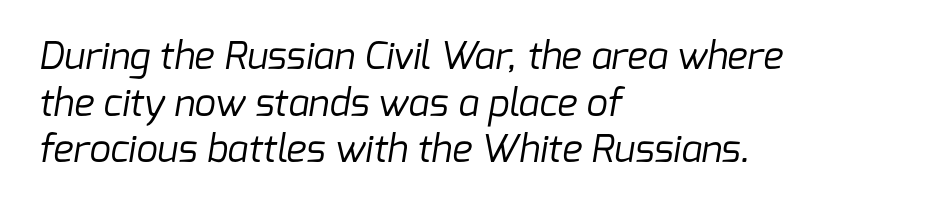
{"serif": "no", "bold": "no", "weight": "regular", "width": "normal", "stroke_contrast": "low", "x_height": "medium", "monospaced": "no", "underline": "no", "align": "left", "line_spacing_ratio": 1.23, "letter_spacing": "normal", "letter_spacing_em": 0.0, "glyph_px": 38}
